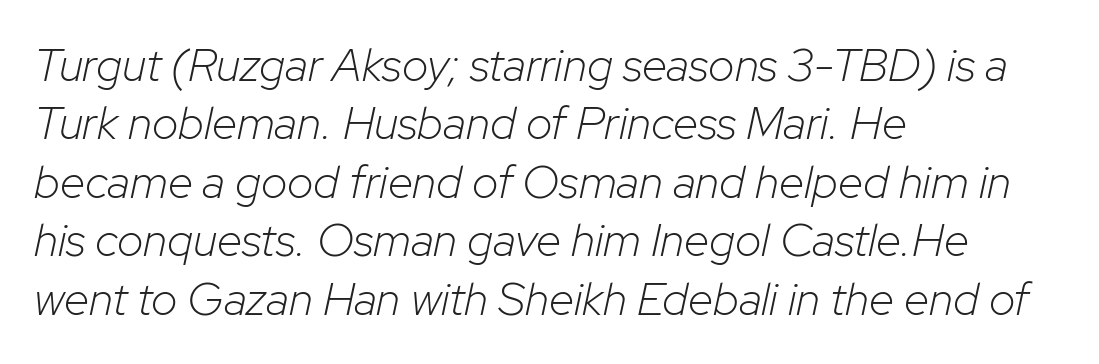
{"italic": "yes", "lean": "right", "slant_degrees": 12, "bold": "no", "weight": "light", "width": "normal", "stroke_contrast": "low", "x_height": "medium", "monospaced": "no", "underline": "no", "align": "left", "line_spacing": "normal", "line_spacing_ratio": 1.27, "letter_spacing": "normal", "letter_spacing_em": 0.0, "glyph_px": 46}
